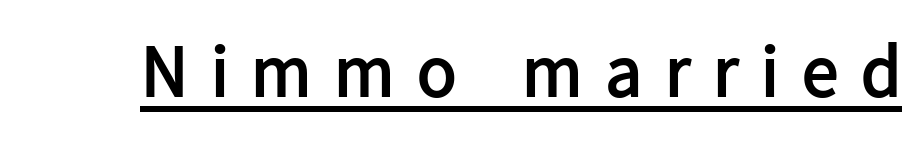
Q: Is the text bold? A: Yes.
Q: Is the text italic (slanted)? A: No, it is upright.
Q: Is the typeface a serif or a sans-serif typeface? A: Sans-serif.
Q: Is the text underlined? A: Yes.
Q: Is the spacing between letters normal or unusually wide? A: Unusually wide.
Q: Width (condensed, normal, or wide)? A: Normal.
Q: Stroke contrast? A: Low.
Q: x-height? A: Medium.
Q: Monospaced? A: No.
